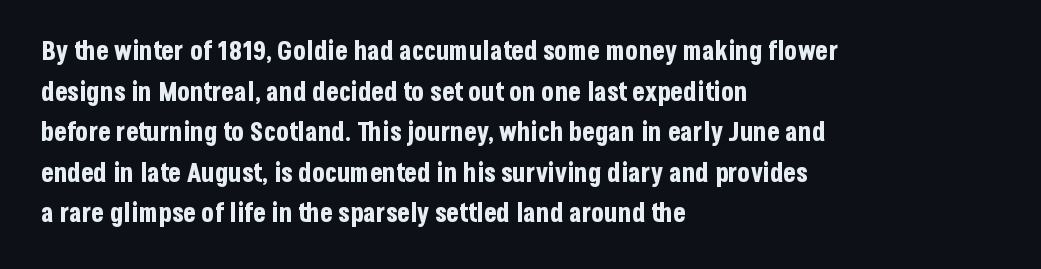
{"italic": "no", "bold": "yes", "underline": "no", "align": "left", "line_spacing": "normal", "line_spacing_ratio": 1.56, "letter_spacing": "normal", "letter_spacing_em": 0.0, "glyph_px": 26}
